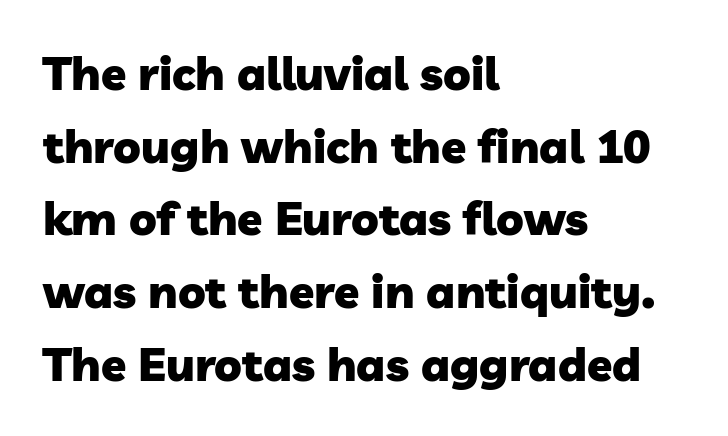
Stroke thickness is high; the sample reads as a true bold. The leading is moderate, giving the passage an even texture. Bare-footed words on every line. Think of a printed novel: that variable character pitch is what you see here. The gaps between neighbouring characters are ordinary and unremarkable.
